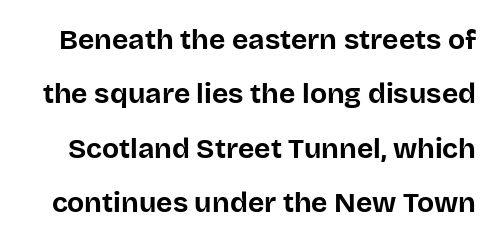
Q: Is the text bold? A: Yes.
Q: Is the text italic (slanted)? A: No, it is upright.
Q: Is the typeface a serif or a sans-serif typeface? A: Sans-serif.
Q: Is the text underlined? A: No.
Q: Is the spacing between letters normal or unusually wide? A: Normal.
Q: Is the spacing between lines tight, normal or loose? A: Loose.
Q: Width (condensed, normal, or wide)? A: Normal.
Q: Stroke contrast? A: Low.
Q: x-height? A: Large.
Q: Monospaced? A: No.
